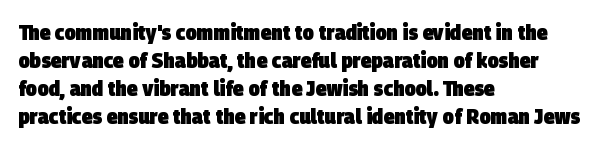
{"bold": "yes", "underline": "no", "align": "left", "line_spacing": "normal", "line_spacing_ratio": 1.28, "letter_spacing": "normal", "letter_spacing_em": 0.0, "glyph_px": 22}
